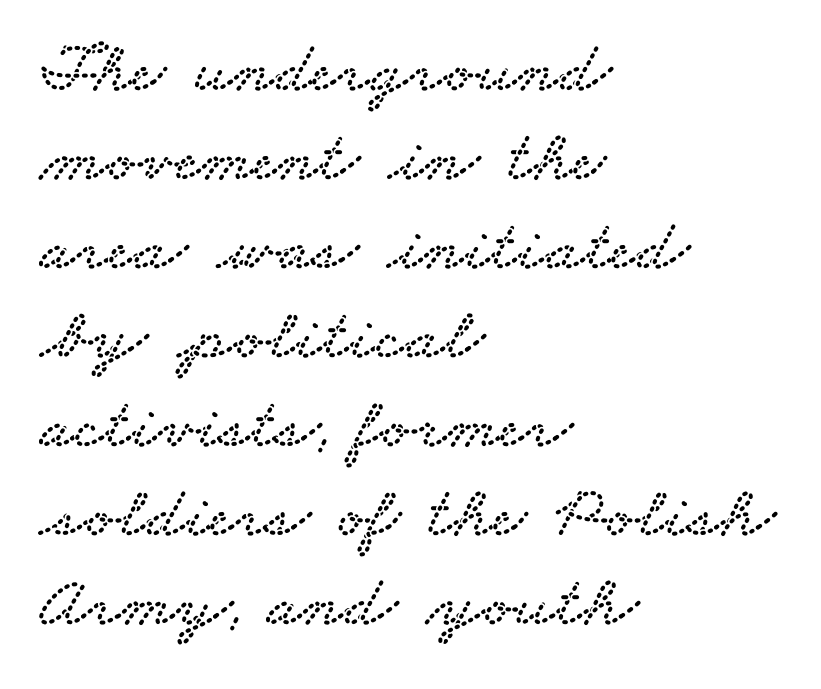
These lines stack with their left ends in a neat column. This rendering leaves character spacing at its baseline value. Is this a fixed-width face? No — the glyphs have proportional, varying widths.
